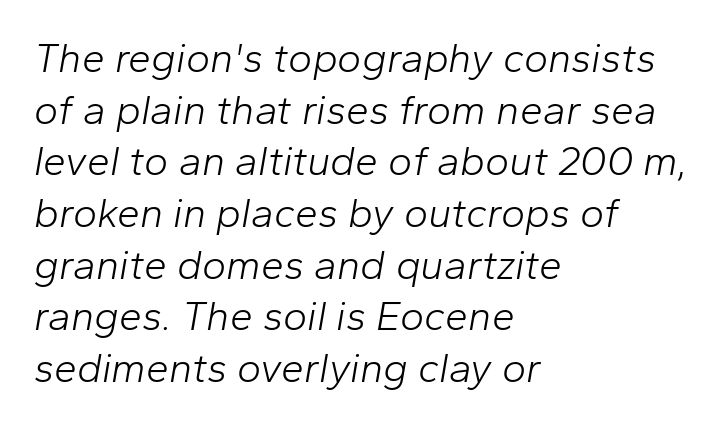
{"italic": "yes", "lean": "right", "slant_degrees": 10, "bold": "no", "weight": "light", "width": "normal", "stroke_contrast": "low", "x_height": "medium", "monospaced": "no", "underline": "no", "align": "left", "line_spacing": "normal", "line_spacing_ratio": 1.26, "letter_spacing": "normal", "letter_spacing_em": 0.0, "glyph_px": 41}
